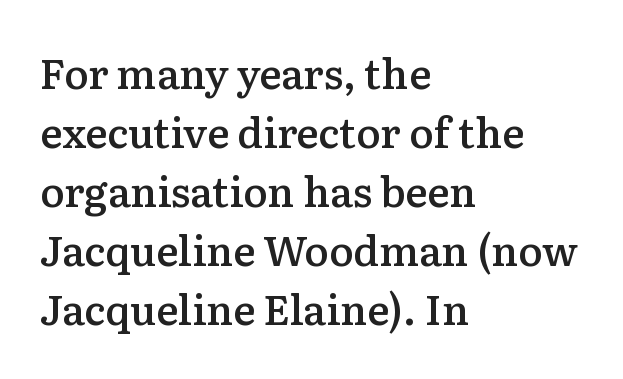
The image shows 41 px semibold serif type, upright; set left-aligned, normal line spacing (1.44x), normal letter spacing, not underlined; low stroke contrast and a medium x-height.
